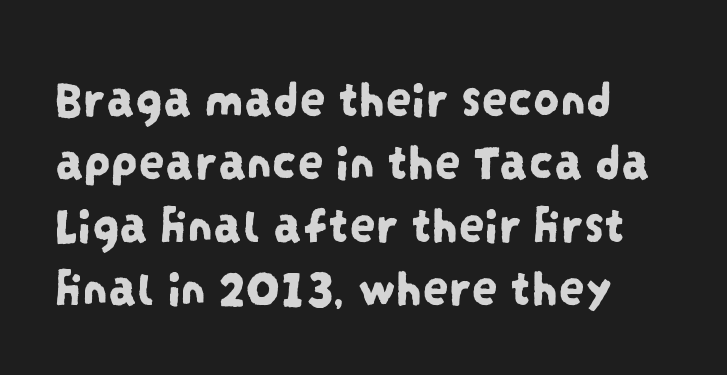
The image shows 52 px condensed sans-serif type; set line spacing 1.21x, normal letter spacing, not underlined; low stroke contrast and a large x-height.
